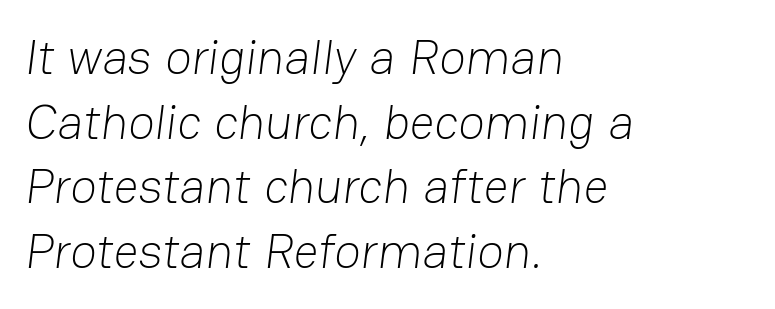
This block has exactly the height ordinary leading produces. Casual observation: everything's shoved over to the left. No word sits above an underline. Character widths vary here, with narrow letters taking less room than wide ones. Are there feet on the stems? There aren't — it's a sans. Stems here are at most as thick as an everyday book face.
